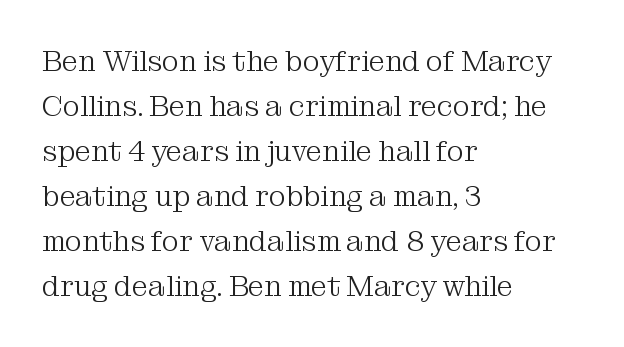
If you drew a ruler down the left edge, every line would touch it. These lines keep a tight, regular rhythm from letter to letter. Typographically, this falls in the serif category. Whoever set this chose a conventional vertical rhythm. Looks like regular typesetting: each glyph gets only the width it needs.
